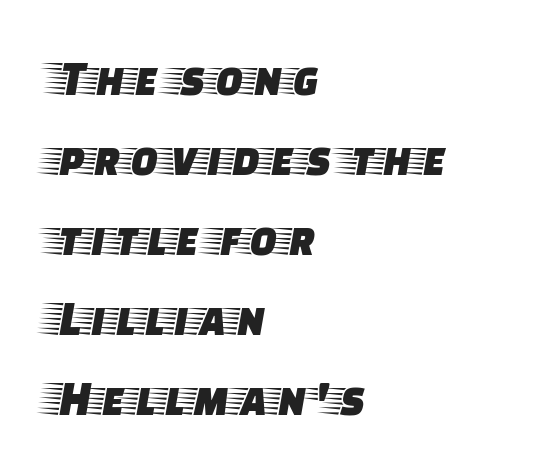
The image shows 51 px wide serif type; set left-aligned, normal line spacing (1.57x), normal letter spacing, not underlined; low stroke contrast and a large x-height.
